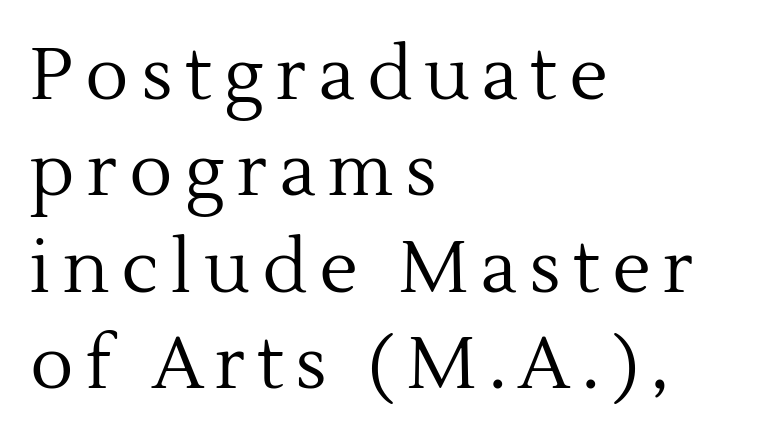
The setting favours the left margin, as ordinary paragraphs usually do. Notice how descenders clear the ascenders below comfortably — that's standard leading. Do the characters align in a grid? No, the font is proportional. Heaviness? Minimal to ordinary, like unemphasized prose. Style check: upright.
